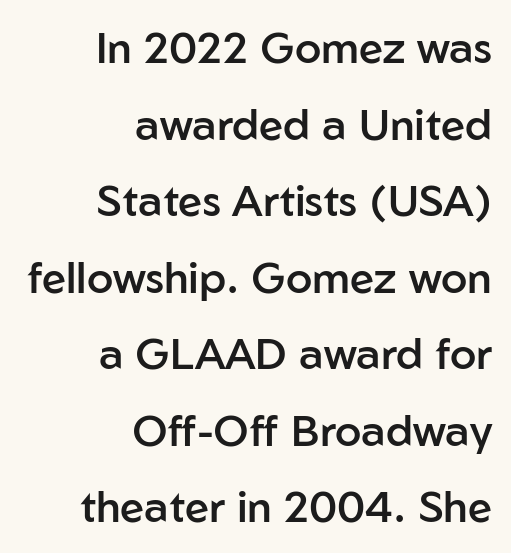
The image shows 43 px semibold sans-serif type, upright; set right-aligned, line spacing 1.78x, normal letter spacing, not underlined; low stroke contrast and a medium x-height.
